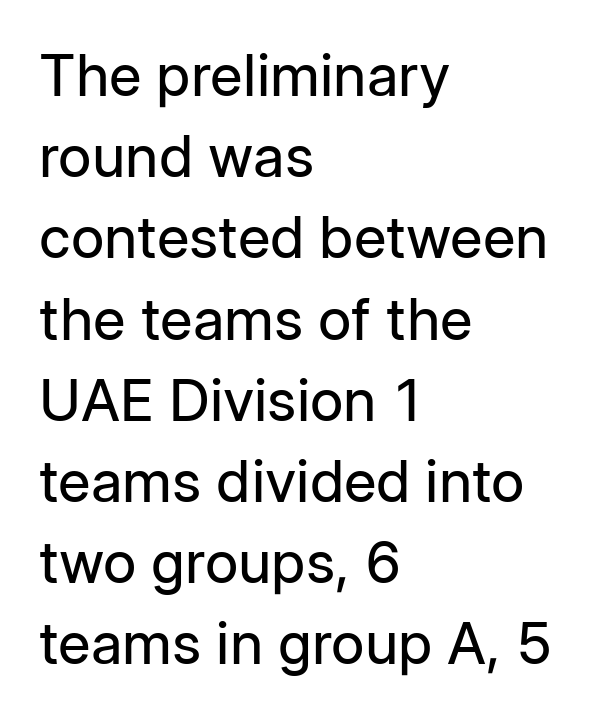
{"serif": "no", "italic": "no", "bold": "no", "weight": "regular", "width": "normal", "stroke_contrast": "low", "x_height": "medium", "monospaced": "no", "underline": "no", "align": "left", "line_spacing": "normal", "line_spacing_ratio": 1.4, "letter_spacing": "normal", "letter_spacing_em": 0.0, "glyph_px": 58}
